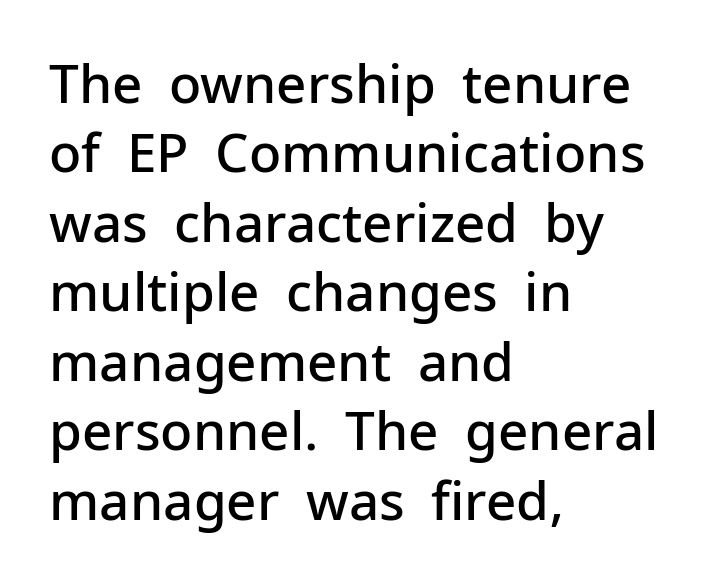
{"serif": "no", "italic": "no", "bold": "semi", "weight": "semibold", "width": "normal", "stroke_contrast": "low", "x_height": "medium", "monospaced": "no", "underline": "no", "align": "left", "line_spacing": "normal", "line_spacing_ratio": 1.31, "letter_spacing": "normal", "letter_spacing_em": 0.0, "glyph_px": 53}
